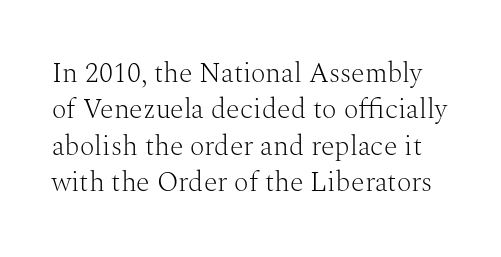
{"serif": "yes", "italic": "no", "bold": "no", "weight": "light", "width": "normal", "stroke_contrast": "medium", "x_height": "medium", "monospaced": "no", "underline": "no", "line_spacing": "normal", "line_spacing_ratio": 1.3, "letter_spacing": "normal", "letter_spacing_em": 0.0, "glyph_px": 28}
